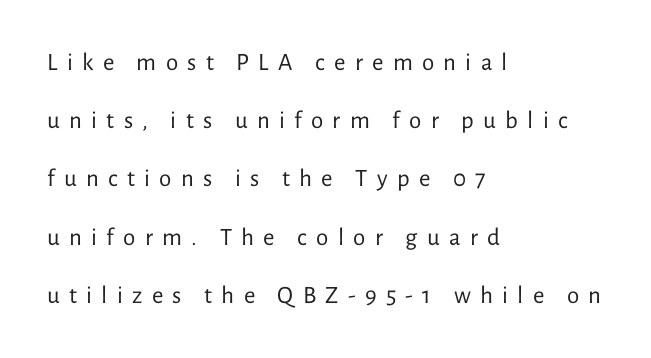
Ascenders rise straight up at ninety degrees. Line starts are locked; line ends wander. Nobody drew a line under any word here. The strokes carry an ordinary text weight at most. In terms of leading, this rendering errs on the spacious side. Short note: letters widely spaced.
